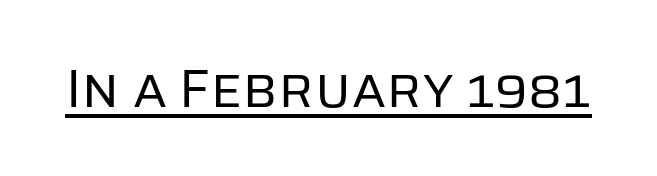
The face looks like a standard text weight, possibly lighter. I'd call this a sans setting — the letters go barefoot. Do the characters align in a grid? No, the font is proportional. Compared with undecorated copy, this sample adds a rule below the words. The tracking reads as untouched default to a designer's eye.
